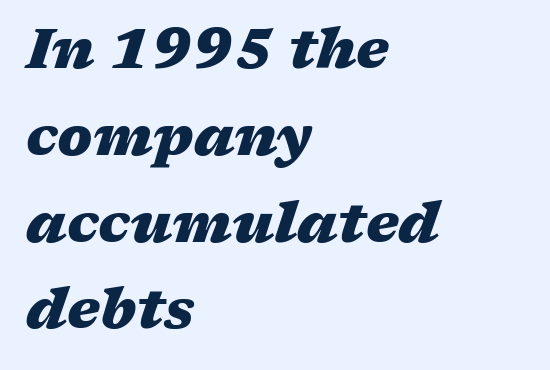
The image shows 56 px heavy, wide type, italic (leaning right); set left-aligned, normal line spacing (1.55x), normal letter spacing, not underlined; medium stroke contrast and a medium x-height.
